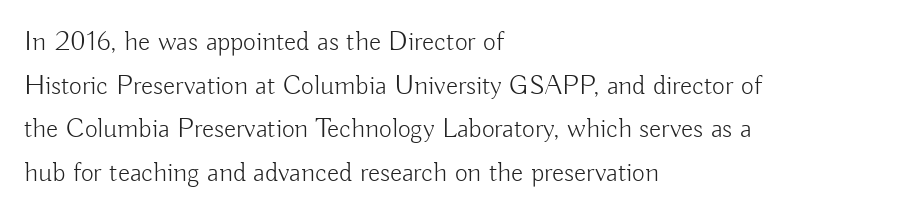
{"serif": "no", "italic": "no", "bold": "no", "weight": "light", "width": "normal", "stroke_contrast": "low", "x_height": "small", "monospaced": "no", "underline": "no", "align": "left", "line_spacing": "normal", "line_spacing_ratio": 1.56, "letter_spacing": "normal", "letter_spacing_em": 0.0, "glyph_px": 28}
